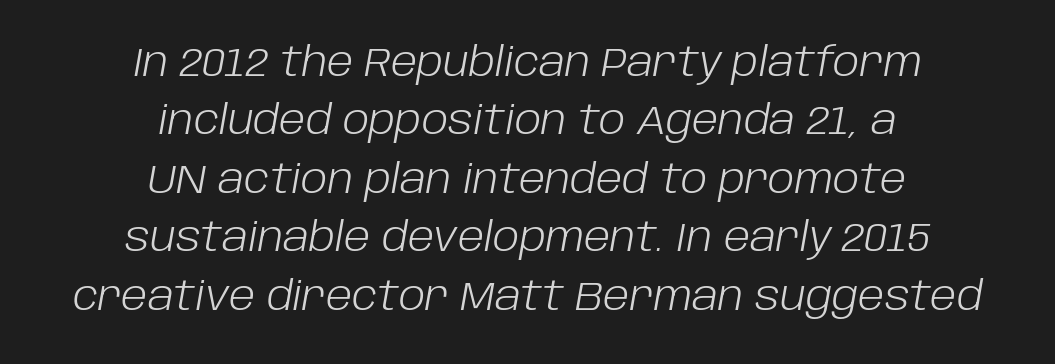
Q: Is the text bold? A: No.
Q: Is the text italic (slanted)? A: Yes, it leans right by about 10 degrees.
Q: Is the text underlined? A: No.
Q: How is the paragraph aligned? A: Centered.
Q: Is the spacing between letters normal or unusually wide? A: Normal.
Q: Is the spacing between lines tight, normal or loose? A: Normal.
Q: Width (condensed, normal, or wide)? A: Normal.
Q: Stroke contrast? A: Low.
Q: x-height? A: Large.
Q: Monospaced? A: No.
